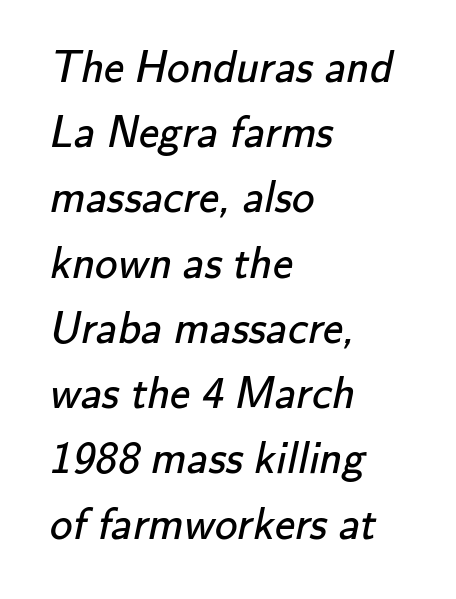
Q: Is the text bold? A: No.
Q: Is the typeface a serif or a sans-serif typeface? A: Sans-serif.
Q: Is the text underlined? A: No.
Q: How is the paragraph aligned? A: Left-aligned.
Q: Is the spacing between letters normal or unusually wide? A: Normal.
Q: Is the spacing between lines tight, normal or loose? A: Normal.
Q: Width (condensed, normal, or wide)? A: Normal.
Q: Stroke contrast? A: Low.
Q: x-height? A: Small.
Q: Monospaced? A: No.
